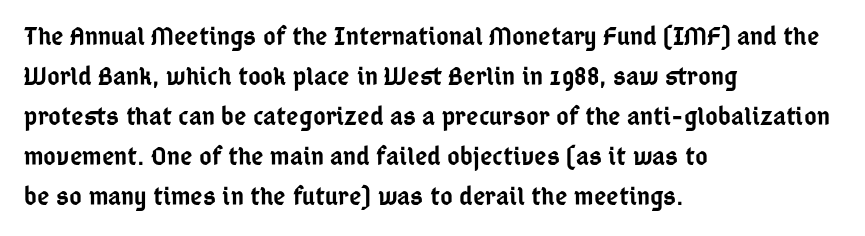
{"italic": "no", "bold": "semi", "underline": "no", "align": "left", "line_spacing": "normal", "line_spacing_ratio": 1.48, "letter_spacing": "normal", "letter_spacing_em": 0.0, "glyph_px": 27}
